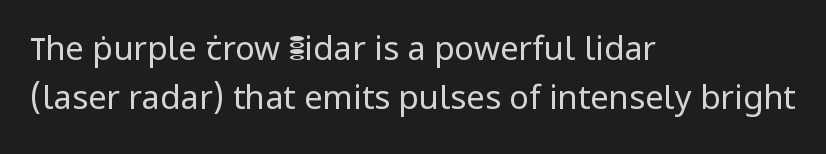
{"serif": "no", "italic": "no", "bold": "no", "weight": "regular", "width": "normal", "stroke_contrast": "low", "x_height": "medium", "monospaced": "no", "underline": "no", "align": "left", "line_spacing": "normal", "line_spacing_ratio": 1.49, "letter_spacing": "normal", "letter_spacing_em": 0.0, "glyph_px": 33}
